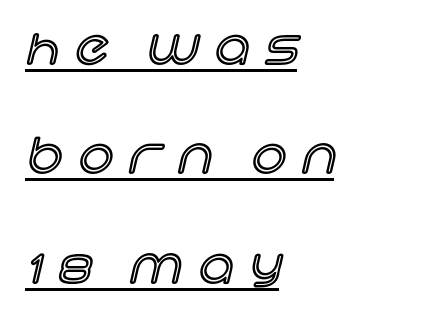
The image shows 48 px text type; set left-aligned, loose line spacing (2.28x), unusually wide letter spacing (+0.34 em), underlined; a large x-height.
